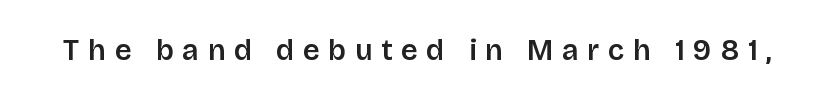
{"serif": "no", "italic": "no", "width": "normal", "stroke_contrast": "low", "x_height": "large", "monospaced": "no", "underline": "no", "letter_spacing": "wide", "letter_spacing_em": 0.3, "glyph_px": 29}
